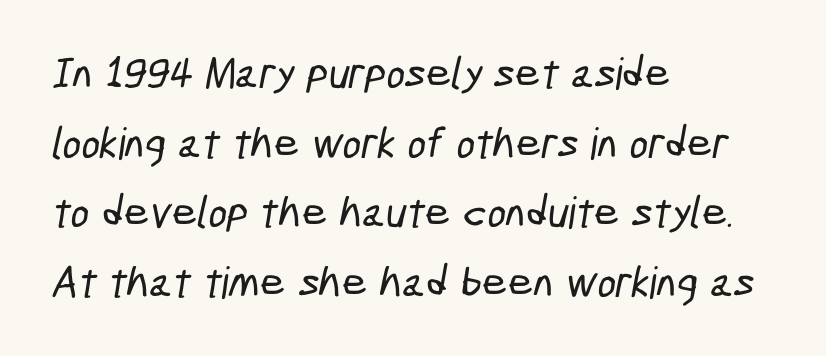
The image shows 44 px condensed sans-serif type; set left-aligned, normal line spacing (1.58x), normal letter spacing, not underlined; low stroke contrast and a medium x-height.
